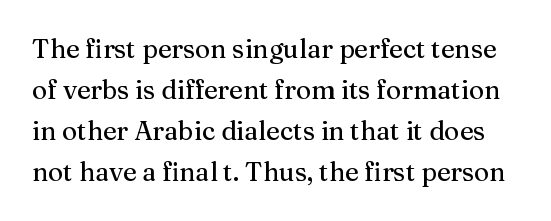
{"italic": "no", "underline": "no", "line_spacing": "normal", "line_spacing_ratio": 1.58, "letter_spacing": "normal", "letter_spacing_em": 0.0, "glyph_px": 26}
